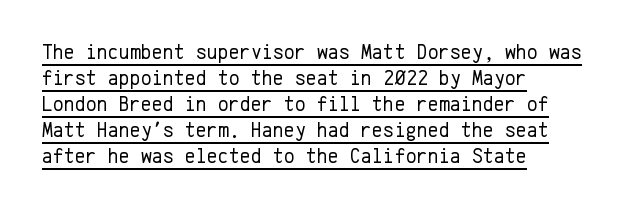
Q: Is the text bold? A: No.
Q: Is the text italic (slanted)? A: No, it is upright.
Q: Is the text underlined? A: Yes.
Q: How is the paragraph aligned? A: Left-aligned.
Q: Is the spacing between letters normal or unusually wide? A: Normal.
